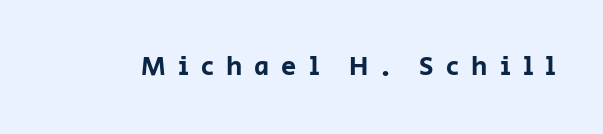
Q: Is the text italic (slanted)? A: No, it is upright.
Q: Is the text underlined? A: No.
Q: Is the spacing between letters normal or unusually wide? A: Unusually wide.
